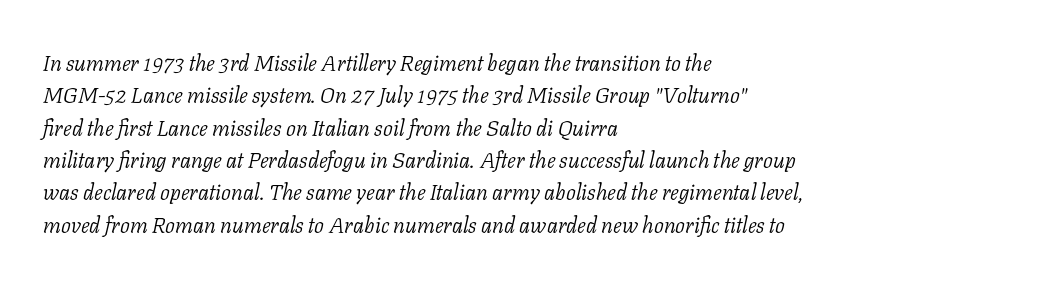
Q: Is the text bold? A: No.
Q: Is the text italic (slanted)? A: Yes, it leans right by about 11 degrees.
Q: Is the text underlined? A: No.
Q: How is the paragraph aligned? A: Left-aligned.
Q: Is the spacing between letters normal or unusually wide? A: Normal.
Q: Is the spacing between lines tight, normal or loose? A: Normal.
